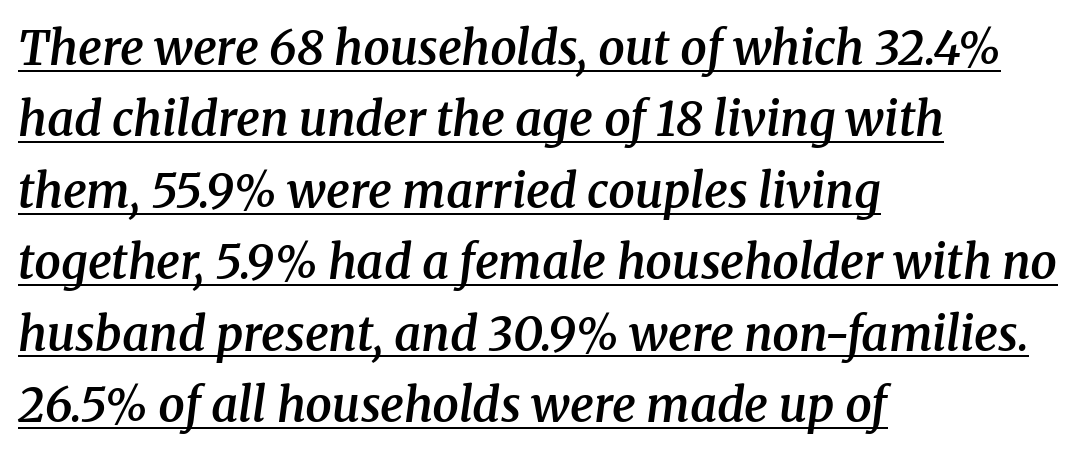
Q: Is the text bold? A: Semi-bold.
Q: Is the text italic (slanted)? A: Yes, it leans right by about 8 degrees.
Q: Is the typeface a serif or a sans-serif typeface? A: Serif.
Q: Is the text underlined? A: Yes.
Q: How is the paragraph aligned? A: Left-aligned.
Q: Is the spacing between letters normal or unusually wide? A: Normal.
Q: Is the spacing between lines tight, normal or loose? A: Normal.
Q: Width (condensed, normal, or wide)? A: Normal.
Q: Stroke contrast? A: Medium.
Q: x-height? A: Medium.
Q: Monospaced? A: No.
